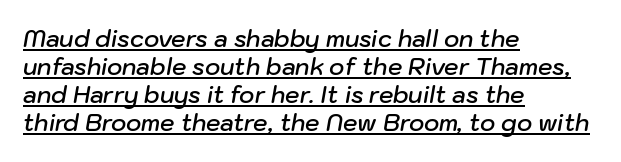
{"italic": "yes", "lean": "right", "slant_degrees": 10, "bold": "semi", "underline": "yes", "align": "left", "line_spacing_ratio": 1.22, "letter_spacing": "normal", "letter_spacing_em": 0.0, "glyph_px": 23}
